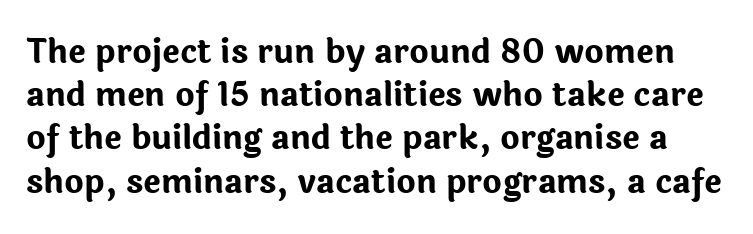
Q: Is the text bold? A: Yes.
Q: Is the text italic (slanted)? A: No, it is upright.
Q: Is the typeface a serif or a sans-serif typeface? A: Sans-serif.
Q: Is the text underlined? A: No.
Q: Is the spacing between letters normal or unusually wide? A: Normal.
Q: Is the spacing between lines tight, normal or loose? A: Normal.
Q: Width (condensed, normal, or wide)? A: Normal.
Q: Stroke contrast? A: Low.
Q: x-height? A: Medium.
Q: Monospaced? A: No.
